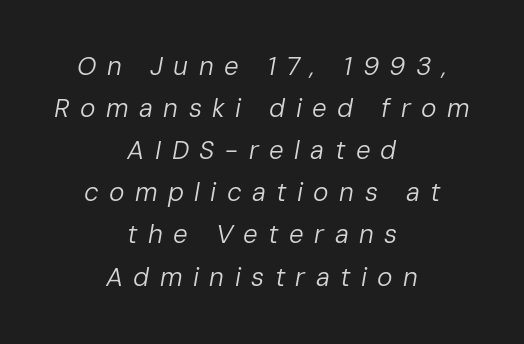
The image shows 26 px text type, italic (leaning right); set centered, normal line spacing (1.62x), unusually wide letter spacing (+0.4 em), not underlined.
